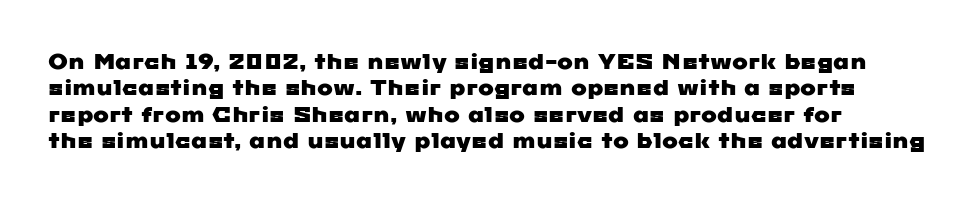
The image shows 21 px text type; set normal line spacing (1.26x), normal letter spacing, not underlined.
